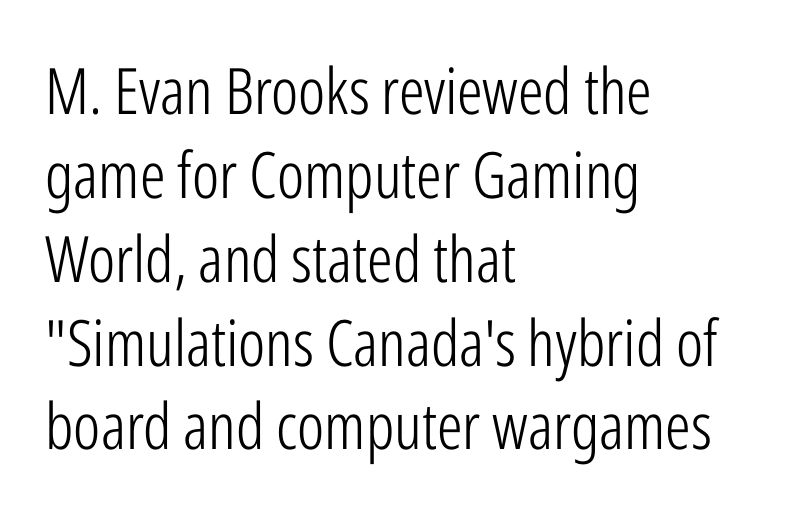
The image shows 64 px light, condensed sans-serif type, upright; set left-aligned, normal line spacing (1.31x), normal letter spacing, not underlined; low stroke contrast and a medium x-height.
